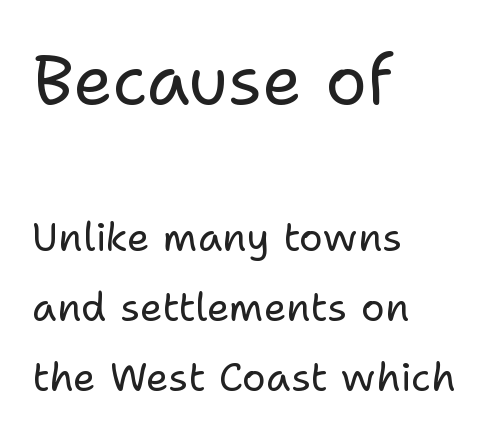
The passage shown is not bold in any degree. Here the glyphs are tracked normally, forming tight word shapes. Honestly, there is no underline to notice here at all. Serif or sans? Sans — the stroke terminals are bare. The face used here is proportionally spaced, like ordinary book or web type.
